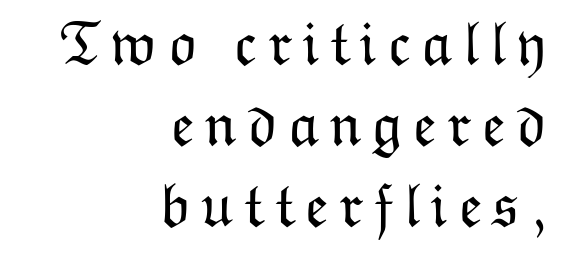
{"italic": "no", "bold": "no", "weight": "light", "width": "normal", "stroke_contrast": "low", "x_height": "medium", "monospaced": "no", "underline": "no", "align": "right", "line_spacing": "normal", "line_spacing_ratio": 1.31, "glyph_px": 62}
